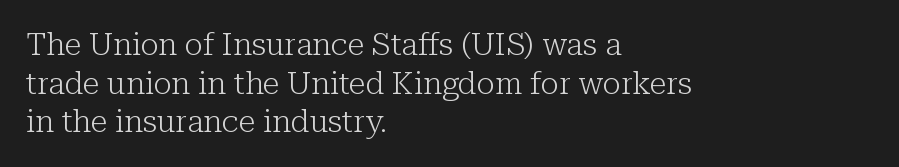
The image shows 31 px light serif type, upright; set left-aligned, normal line spacing (1.25x), normal letter spacing, not underlined; low stroke contrast and a medium x-height.
